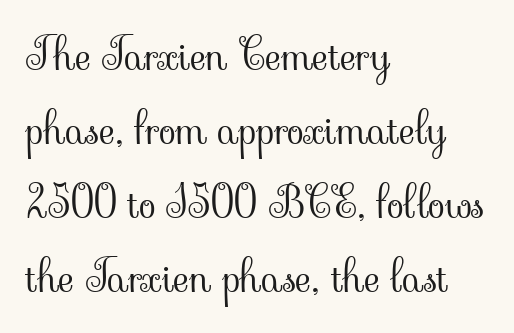
{"serif": "yes", "italic": "no", "bold": "no", "weight": "light", "width": "normal", "stroke_contrast": "low", "x_height": "small", "monospaced": "no", "underline": "no", "align": "left", "line_spacing": "normal", "line_spacing_ratio": 1.68, "letter_spacing": "normal", "letter_spacing_em": 0.0, "glyph_px": 44}
